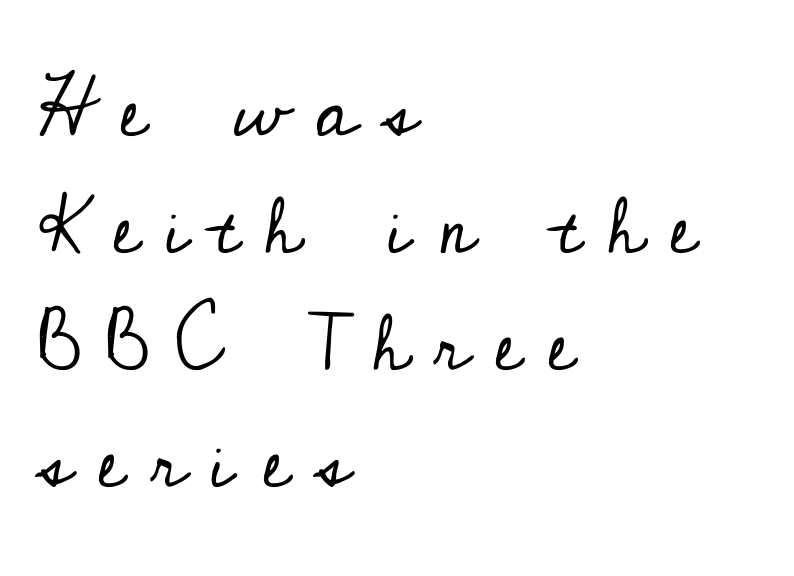
The image shows 78 px regular-weight serif type; set left-aligned, normal line spacing (1.5x), unusually wide letter spacing (+0.32 em), not underlined; low stroke contrast and a small x-height.
